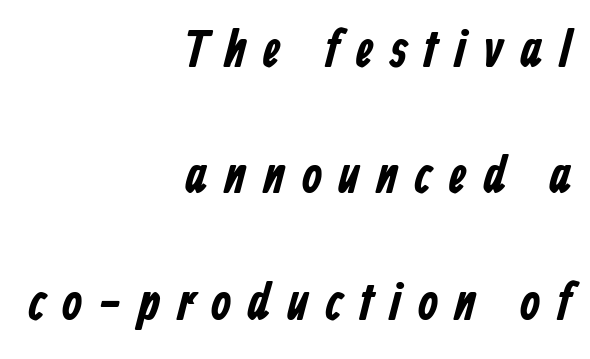
The image shows 52 px condensed sans-serif type; set right-aligned, loose line spacing (2.43x), unusually wide letter spacing (+0.31 em), not underlined; low stroke contrast and a medium x-height.
